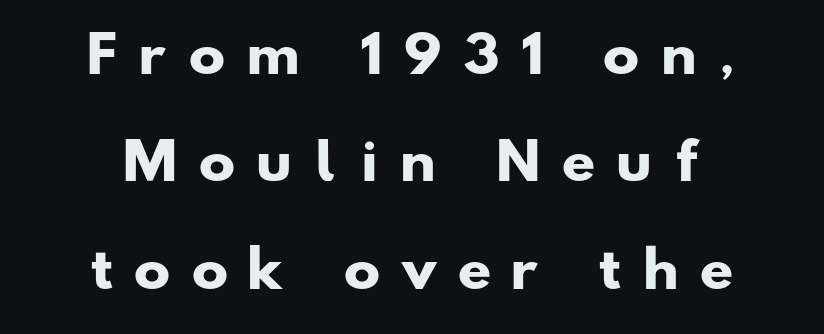
The image shows 49 px heavy, wide sans-serif type; set centered, loose line spacing (2.19x), unusually wide letter spacing (+0.48 em), not underlined; low stroke contrast and a small x-height.
